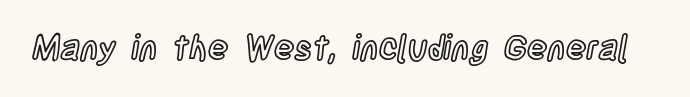
Here the glyphs are tracked normally, forming tight word shapes. Beneath every word, the page is bare. Note the varied advance widths — an 'i' is clearly narrower than an 'm'.
